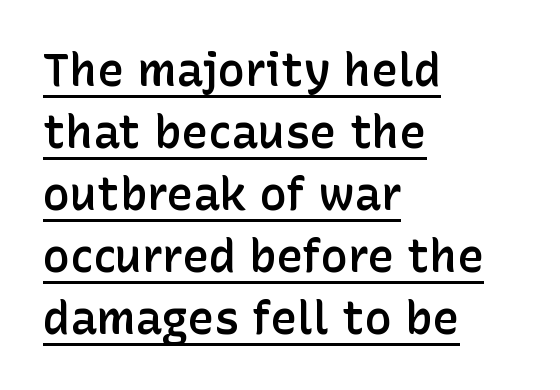
The image shows 45 px semibold sans-serif type, upright; set left-aligned, normal line spacing (1.38x), normal letter spacing, underlined; low stroke contrast and a medium x-height.
